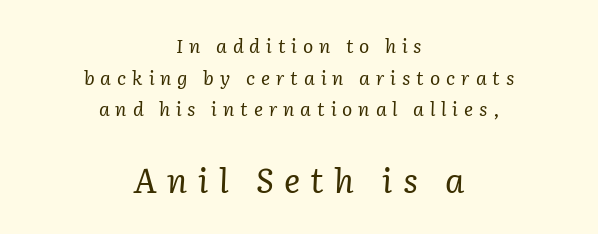
{"serif": "yes", "italic": "yes", "lean": "right", "slant_degrees": 2, "bold": "no", "weight": "regular", "width": "normal", "stroke_contrast": "low", "x_height": "medium", "monospaced": "no", "underline": "no", "align": "center", "line_spacing": "normal", "line_spacing_ratio": 1.66, "letter_spacing": "wide", "letter_spacing_em": 0.31, "larger_block": "second", "size_ratio": 1.79, "glyph_px": 34}
